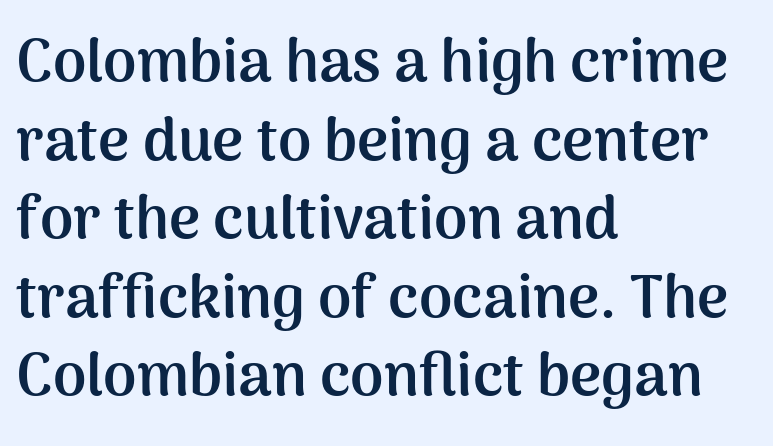
Q: Is the text bold? A: Yes.
Q: Is the text italic (slanted)? A: No, it is upright.
Q: Is the typeface a serif or a sans-serif typeface? A: Sans-serif.
Q: Is the text underlined? A: No.
Q: How is the paragraph aligned? A: Left-aligned.
Q: Is the spacing between letters normal or unusually wide? A: Normal.
Q: Is the spacing between lines tight, normal or loose? A: Normal.
Q: Width (condensed, normal, or wide)? A: Normal.
Q: Stroke contrast? A: Medium.
Q: x-height? A: Medium.
Q: Monospaced? A: No.
